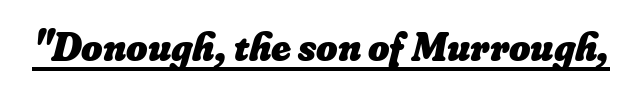
Q: Is the text bold? A: Yes.
Q: Is the text underlined? A: Yes.
Q: Is the spacing between letters normal or unusually wide? A: Normal.
Q: Width (condensed, normal, or wide)? A: Normal.
Q: Stroke contrast? A: Low.
Q: x-height? A: Small.
Q: Monospaced? A: No.
